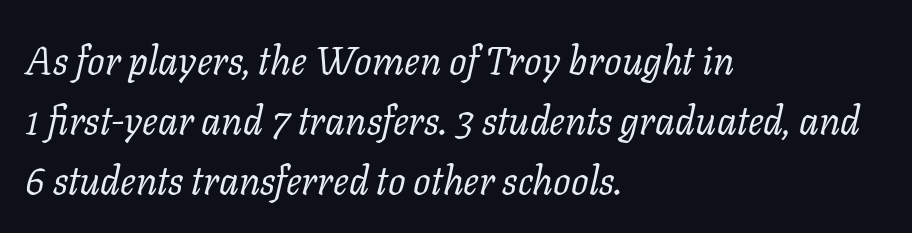
Q: Is the text bold? A: No.
Q: Is the text italic (slanted)? A: Yes, it leans right by about 11 degrees.
Q: Is the typeface a serif or a sans-serif typeface? A: Serif.
Q: Is the text underlined? A: No.
Q: How is the paragraph aligned? A: Left-aligned.
Q: Is the spacing between letters normal or unusually wide? A: Normal.
Q: Is the spacing between lines tight, normal or loose? A: Normal.
Q: Width (condensed, normal, or wide)? A: Normal.
Q: Stroke contrast? A: Low.
Q: x-height? A: Medium.
Q: Monospaced? A: No.
